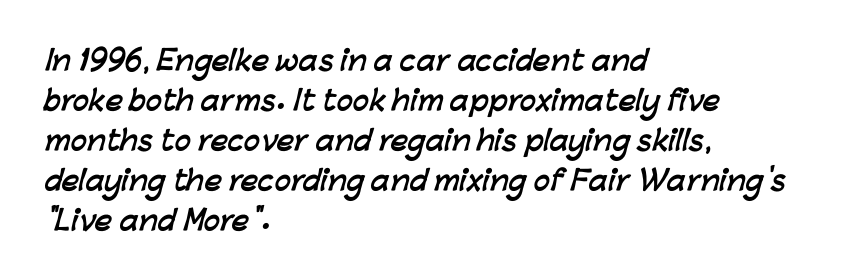
The image shows 27 px bold type; set left-aligned, normal line spacing (1.48x), normal letter spacing, not underlined.
